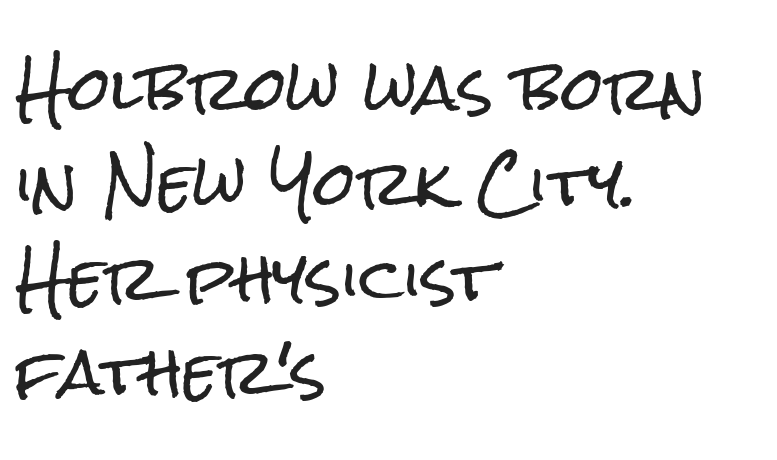
{"serif": "no", "italic": "no", "width": "condensed", "stroke_contrast": "low", "x_height": "medium", "monospaced": "no", "underline": "no", "align": "left", "line_spacing": "normal", "line_spacing_ratio": 1.58, "letter_spacing": "normal", "letter_spacing_em": 0.0, "glyph_px": 60}
